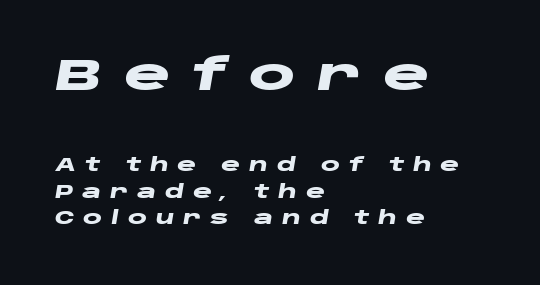
The image shows 44 px heavy, wide type, italic (leaning right); set left-aligned, normal line spacing (1.49x), unusually wide letter spacing (+0.49 em), not underlined; the first (top) block is 2.44x larger; low stroke contrast and a large x-height.
